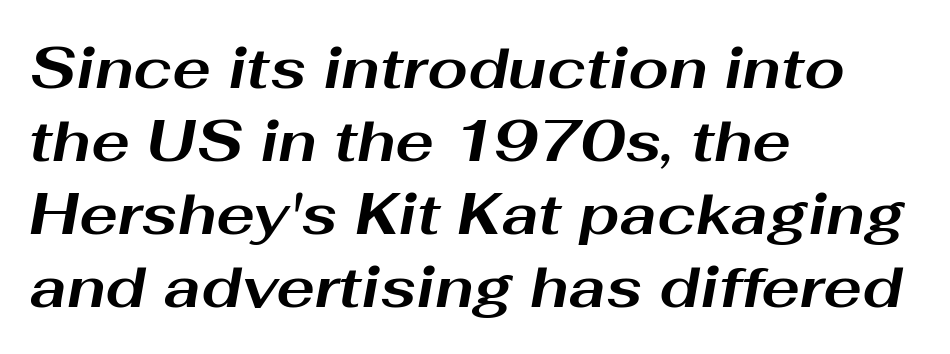
{"italic": "yes", "lean": "right", "slant_degrees": 10, "bold": "yes", "weight": "bold", "width": "wide", "stroke_contrast": "medium", "x_height": "medium", "monospaced": "no", "underline": "no", "align": "left", "line_spacing": "normal", "line_spacing_ratio": 1.26, "letter_spacing": "normal", "letter_spacing_em": 0.0, "glyph_px": 58}
